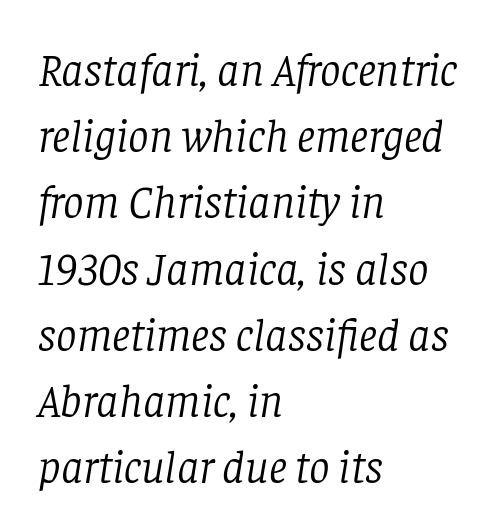
The image shows 46 px light serif type, italic (leaning right); set left-aligned, normal line spacing (1.44x), normal letter spacing, not underlined; low stroke contrast and a large x-height.
